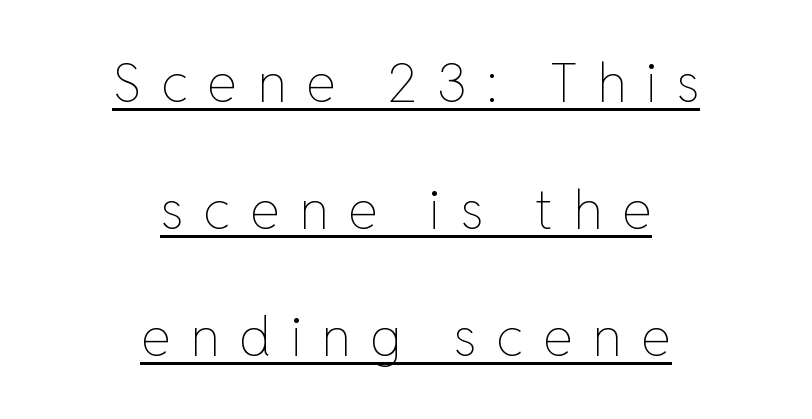
Q: Is the text bold? A: No.
Q: Is the text italic (slanted)? A: No, it is upright.
Q: Is the text underlined? A: Yes.
Q: How is the paragraph aligned? A: Centered.
Q: Is the spacing between letters normal or unusually wide? A: Unusually wide.
Q: Is the spacing between lines tight, normal or loose? A: Loose.
Q: Width (condensed, normal, or wide)? A: Normal.
Q: Stroke contrast? A: Low.
Q: x-height? A: Medium.
Q: Monospaced? A: No.
